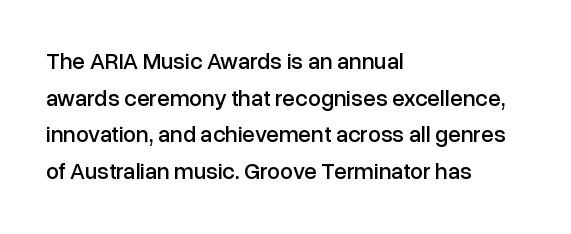
{"italic": "no", "underline": "no", "align": "left", "line_spacing": "normal", "line_spacing_ratio": 1.59, "letter_spacing": "normal", "letter_spacing_em": 0.0, "glyph_px": 23}
